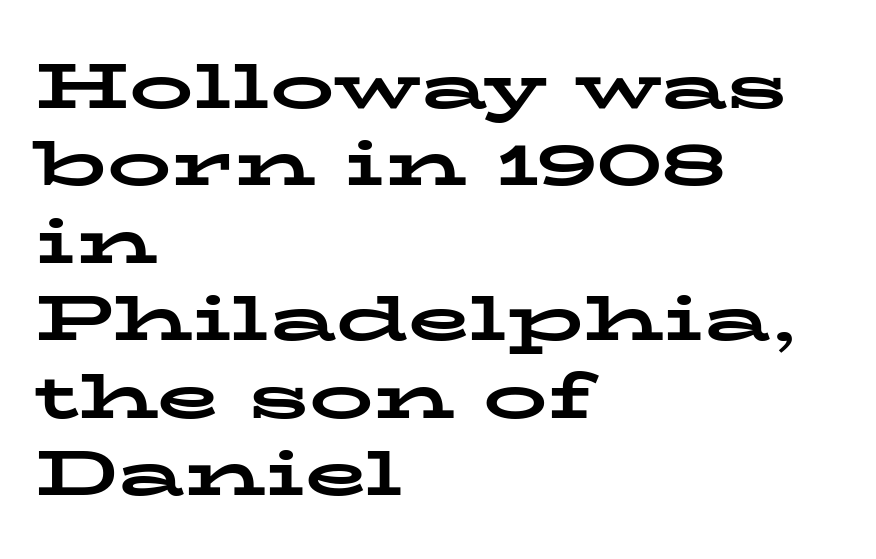
The ragged edge is on the right, which tells us the setting is flush left. Strong, thick strokes mark this as bold type. Think of a printed novel: that variable character pitch is what you see here. This rendering leaves character spacing at its baseline value. This sample uses a serif face. Any mark beneath the type? The region is blank.
